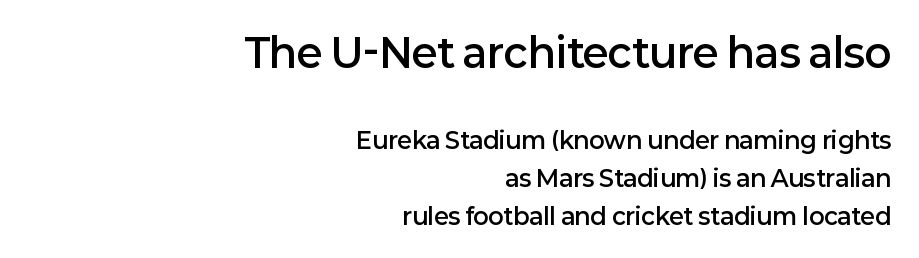
The image shows 40 px semibold sans-serif type, upright; set right-aligned, normal line spacing (1.65x), normal letter spacing, not underlined; the first (top) block is 1.74x larger; low stroke contrast and a medium x-height.
